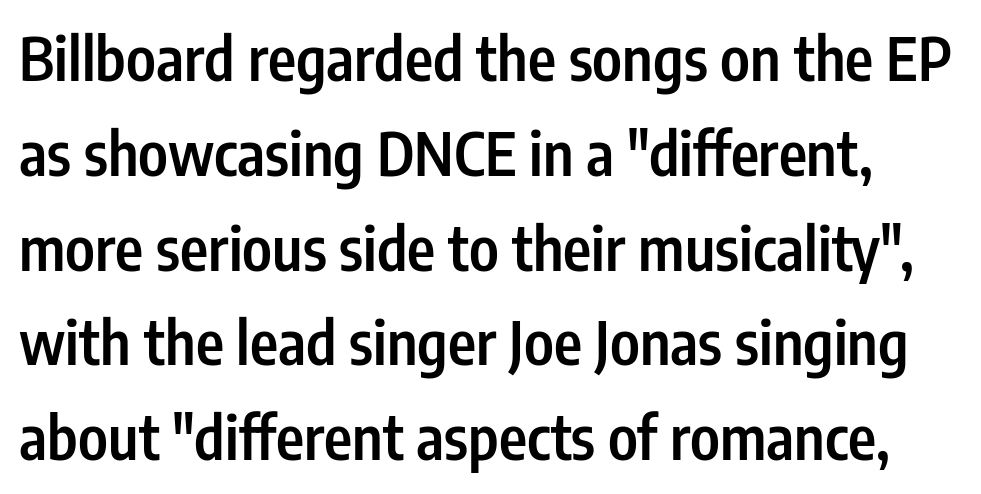
The characters look somewhat weighty, a semibold short of true bold. You can tell it's not italic because the verticals are truly vertical. The gaps between neighbouring characters are ordinary and unremarkable. Classification — sans serif. You could not count columns in this text — the font is proportionally spaced. The rendering uses a moderate line-height, typical for paragraphs.
